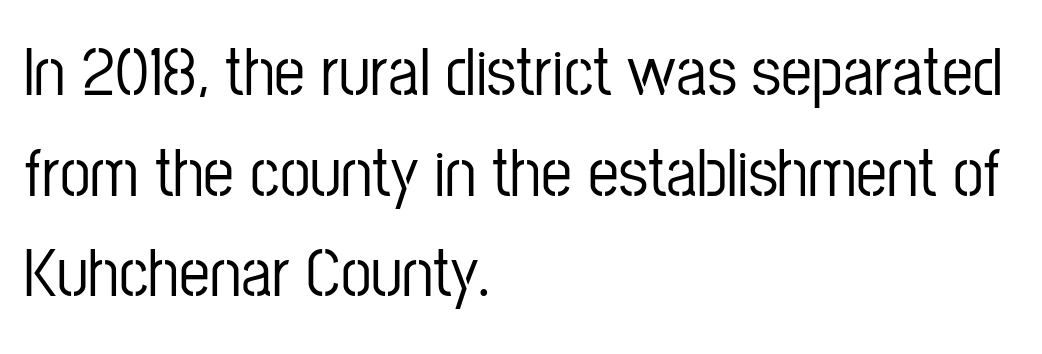
Q: Is the text italic (slanted)? A: No, it is upright.
Q: Is the typeface a serif or a sans-serif typeface? A: Sans-serif.
Q: Is the text underlined? A: No.
Q: How is the paragraph aligned? A: Left-aligned.
Q: Is the spacing between letters normal or unusually wide? A: Normal.
Q: Is the spacing between lines tight, normal or loose? A: Normal.
Q: Width (condensed, normal, or wide)? A: Condensed.
Q: Stroke contrast? A: Low.
Q: x-height? A: Medium.
Q: Monospaced? A: No.
